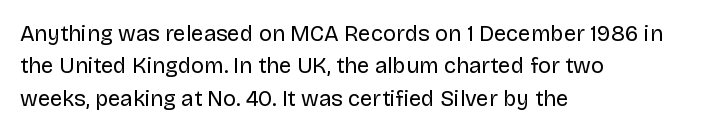
Does extra space separate the letters? No, they use regular spacing. Compared with a typical body face, this is equally light or lighter still. Casual observation: everything's shoved over to the left. This sample keeps an unexceptional amount of space between lines.
